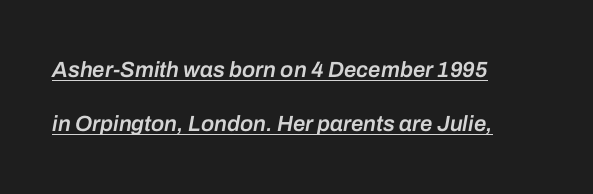
Q: Is the text bold? A: Semi-bold.
Q: Is the text italic (slanted)? A: Yes, it leans right by about 10 degrees.
Q: Is the text underlined? A: Yes.
Q: How is the paragraph aligned? A: Left-aligned.
Q: Is the spacing between letters normal or unusually wide? A: Normal.
Q: Is the spacing between lines tight, normal or loose? A: Loose.
